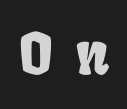
{"width": "condensed", "stroke_contrast": "low", "x_height": "large", "monospaced": "no", "underline": "no", "letter_spacing": "wide", "letter_spacing_em": 0.39, "glyph_px": 57}
